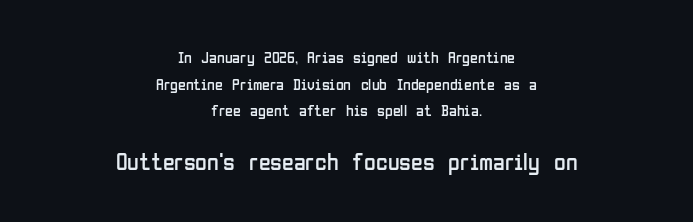
The image shows 24 px text type, upright; set centered, normal line spacing (1.66x), normal letter spacing, not underlined; the second (bottom) block is 1.5x larger.
